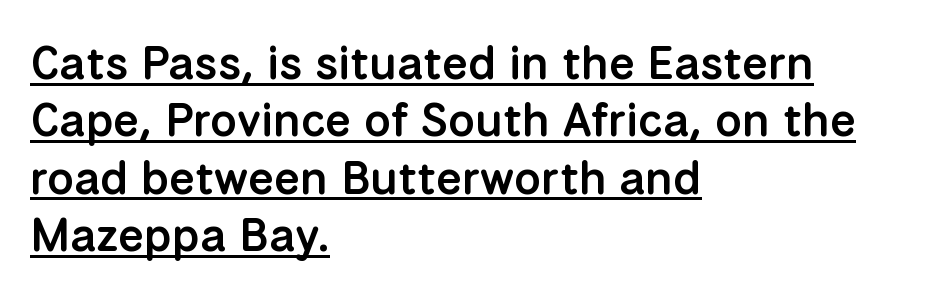
The type is set solid horizontally, with unmodified tracking. Underline: present. These lines stack with their left ends in a neat column. Do the characters align in a grid? No, the font is proportional.
